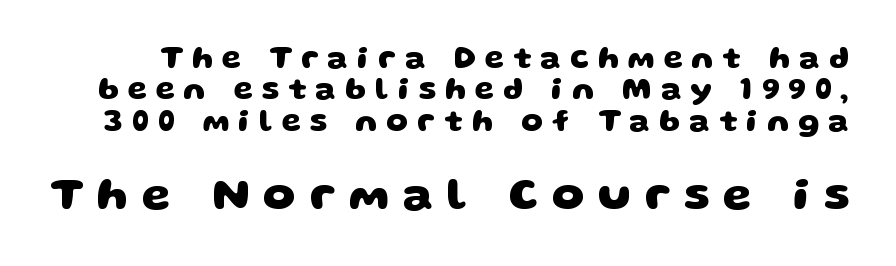
{"serif": "no", "bold": "yes", "weight": "heavy", "width": "wide", "stroke_contrast": "low", "x_height": "large", "monospaced": "no", "underline": "no", "line_spacing": "tight", "line_spacing_ratio": 1.01, "letter_spacing": "wide", "letter_spacing_em": 0.29, "larger_block": "second", "size_ratio": 1.48, "glyph_px": 46}
